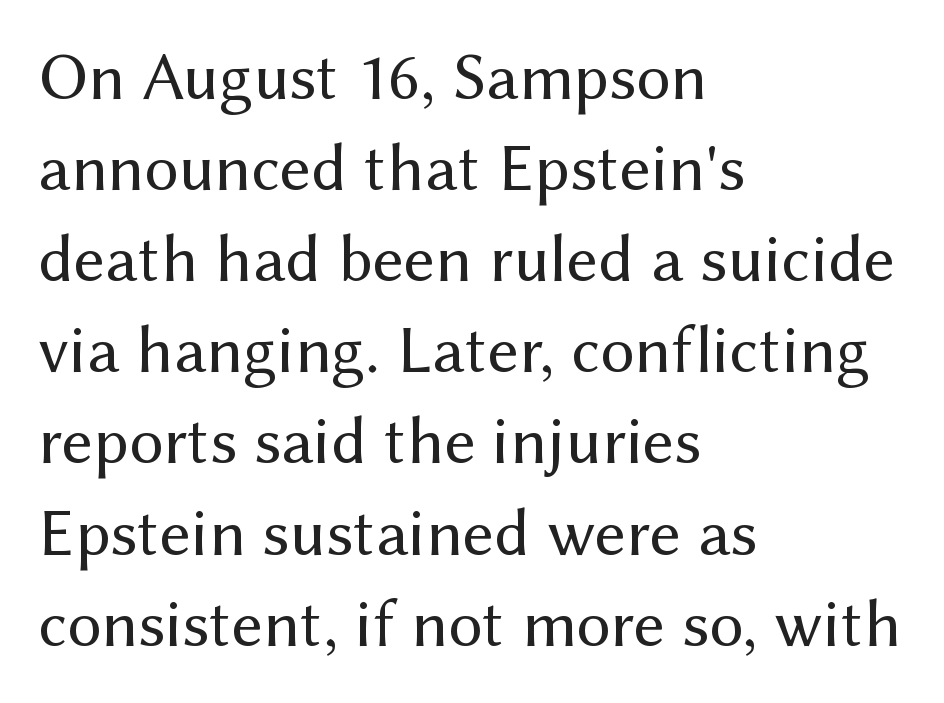
{"serif": "no", "italic": "no", "bold": "no", "weight": "regular", "width": "normal", "stroke_contrast": "medium", "x_height": "medium", "monospaced": "no", "underline": "no", "align": "left", "line_spacing": "normal", "line_spacing_ratio": 1.34, "letter_spacing": "normal", "letter_spacing_em": 0.0, "glyph_px": 68}
